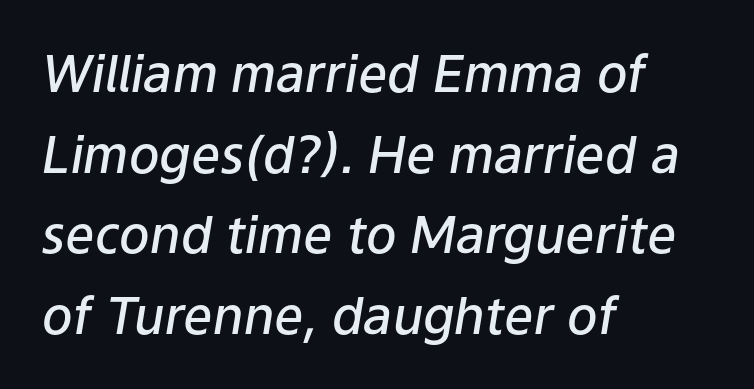
The leading is moderate, giving the passage an even texture. These lines are rendered in a variable-pitch font. Does the lettering tilt? It does — this is italic. Reading down the block, your eye returns to a fixed left position each line. Honestly, there is no underline to notice here at all. The rendering uses a semibold face; strokes are thickened but not to full bold.
